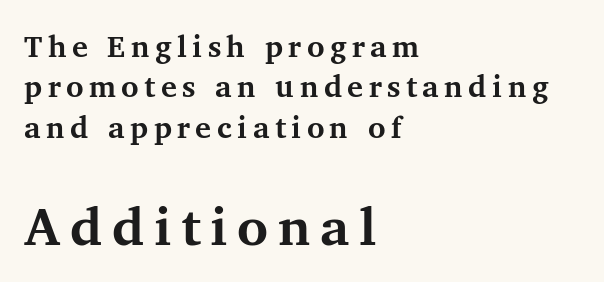
{"serif": "yes", "italic": "no", "bold": "yes", "weight": "bold", "width": "normal", "stroke_contrast": "medium", "x_height": "medium", "monospaced": "no", "underline": "no", "align": "left", "line_spacing": "normal", "line_spacing_ratio": 1.35, "larger_block": "second", "size_ratio": 1.77, "glyph_px": 53}
